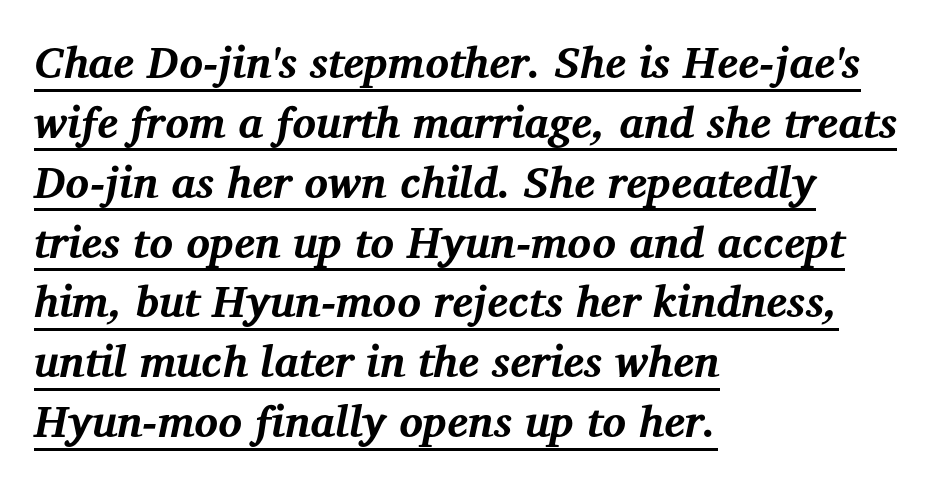
{"serif": "yes", "italic": "yes", "lean": "right", "slant_degrees": 12, "bold": "yes", "weight": "bold", "width": "normal", "stroke_contrast": "medium", "x_height": "medium", "monospaced": "no", "underline": "yes", "align": "left", "line_spacing": "normal", "line_spacing_ratio": 1.36, "letter_spacing": "normal", "letter_spacing_em": 0.0, "glyph_px": 44}
